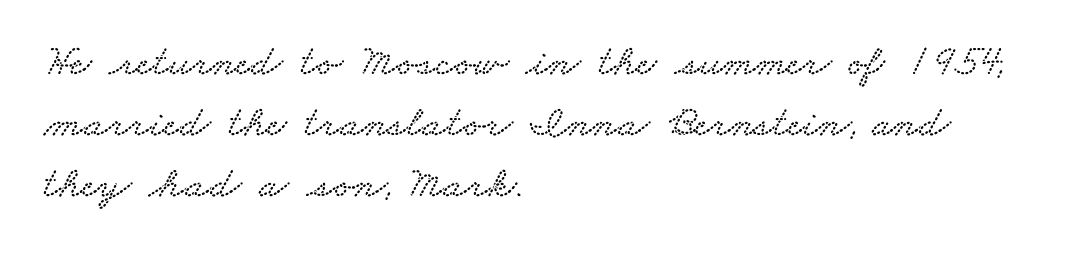
The image shows 44 px wide serif type; set left-aligned, normal line spacing (1.39x), normal letter spacing, not underlined; low stroke contrast and a small x-height.
